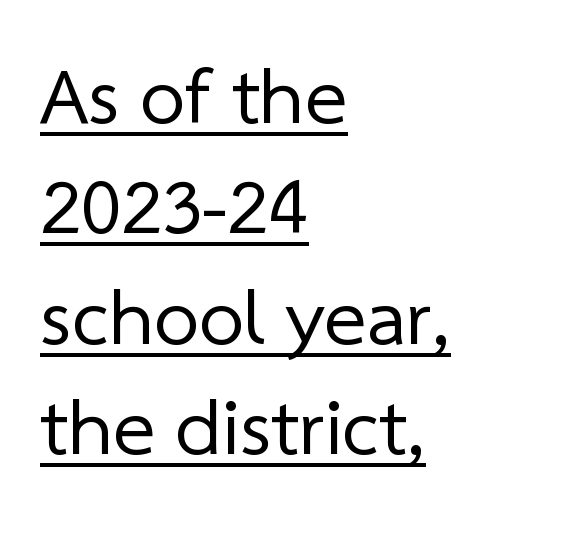
The image shows 80 px regular-weight sans-serif type; set left-aligned, normal line spacing (1.38x), normal letter spacing, underlined; low stroke contrast and a medium x-height.
